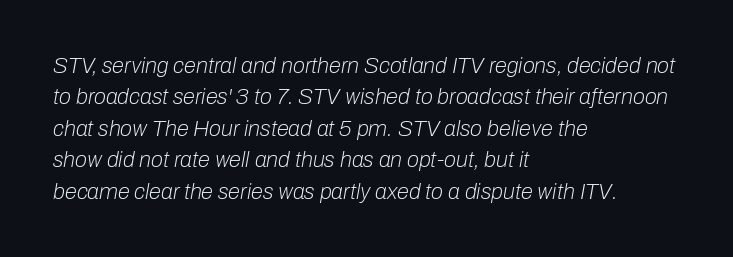
Q: Is the text bold? A: No.
Q: Is the text italic (slanted)? A: Yes, it leans right by about 10 degrees.
Q: Is the text underlined? A: No.
Q: How is the paragraph aligned? A: Left-aligned.
Q: Is the spacing between letters normal or unusually wide? A: Normal.
Q: Is the spacing between lines tight, normal or loose? A: Normal.
